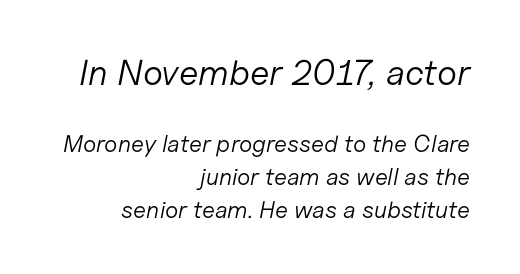
{"italic": "yes", "lean": "right", "slant_degrees": 11, "bold": "no", "weight": "light", "width": "normal", "stroke_contrast": "low", "x_height": "medium", "monospaced": "no", "underline": "no", "align": "right", "line_spacing": "normal", "line_spacing_ratio": 1.37, "letter_spacing": "normal", "letter_spacing_em": 0.0, "larger_block": "first", "size_ratio": 1.5, "glyph_px": 36}
